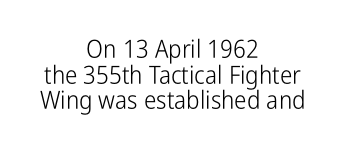
Q: Is the text bold? A: No.
Q: Is the text italic (slanted)? A: No, it is upright.
Q: Is the text underlined? A: No.
Q: How is the paragraph aligned? A: Centered.
Q: Is the spacing between letters normal or unusually wide? A: Normal.
Q: Is the spacing between lines tight, normal or loose? A: Tight.
